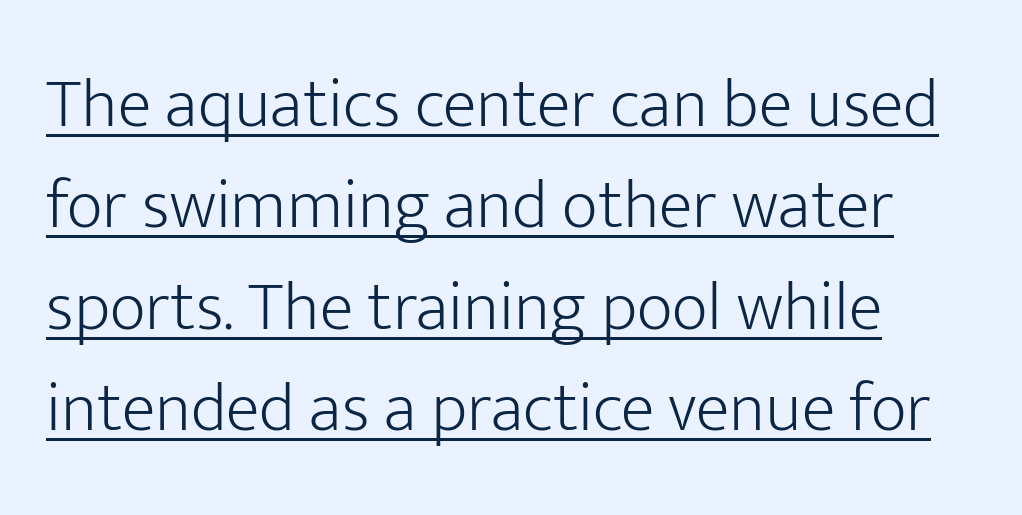
The weight would be labelled regular, book, light, or lighter still. In terms of posture, this sample is upright. Notice how the passage keeps a crisp vertical edge on the left only. These lines are composed in type without serifs. Nothing unusual about the tracking: characters are spaced as the font intends.
